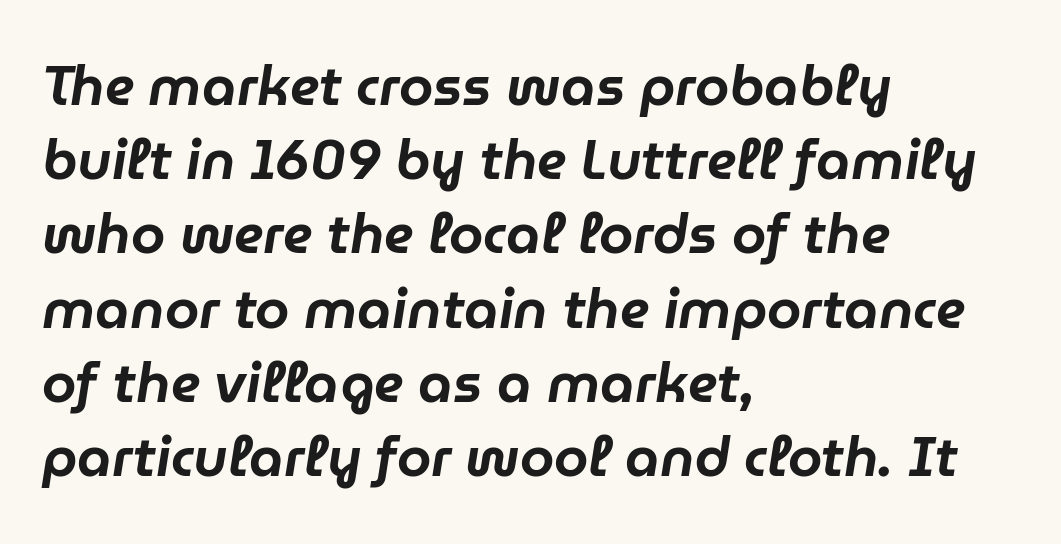
{"italic": "yes", "lean": "right", "slant_degrees": 9, "width": "normal", "stroke_contrast": "low", "x_height": "medium", "monospaced": "no", "underline": "no", "align": "left", "line_spacing": "normal", "line_spacing_ratio": 1.35, "letter_spacing": "normal", "letter_spacing_em": 0.0, "glyph_px": 55}
